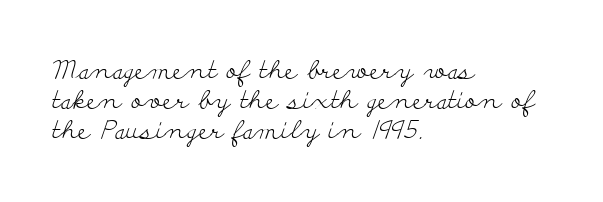
Q: Is the text bold? A: No.
Q: Is the text italic (slanted)? A: Yes.
Q: Is the text underlined? A: No.
Q: How is the paragraph aligned? A: Left-aligned.
Q: Is the spacing between letters normal or unusually wide? A: Normal.
